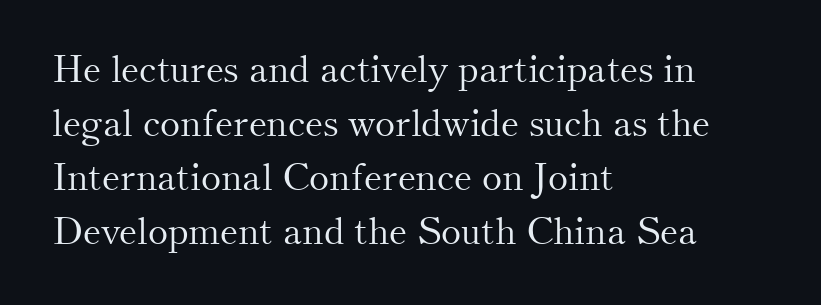
Q: Is the text bold? A: No.
Q: Is the text italic (slanted)? A: No, it is upright.
Q: Is the typeface a serif or a sans-serif typeface? A: Serif.
Q: Is the text underlined? A: No.
Q: How is the paragraph aligned? A: Left-aligned.
Q: Is the spacing between letters normal or unusually wide? A: Normal.
Q: Is the spacing between lines tight, normal or loose? A: Normal.
Q: Width (condensed, normal, or wide)? A: Normal.
Q: Stroke contrast? A: Medium.
Q: x-height? A: Small.
Q: Monospaced? A: No.
